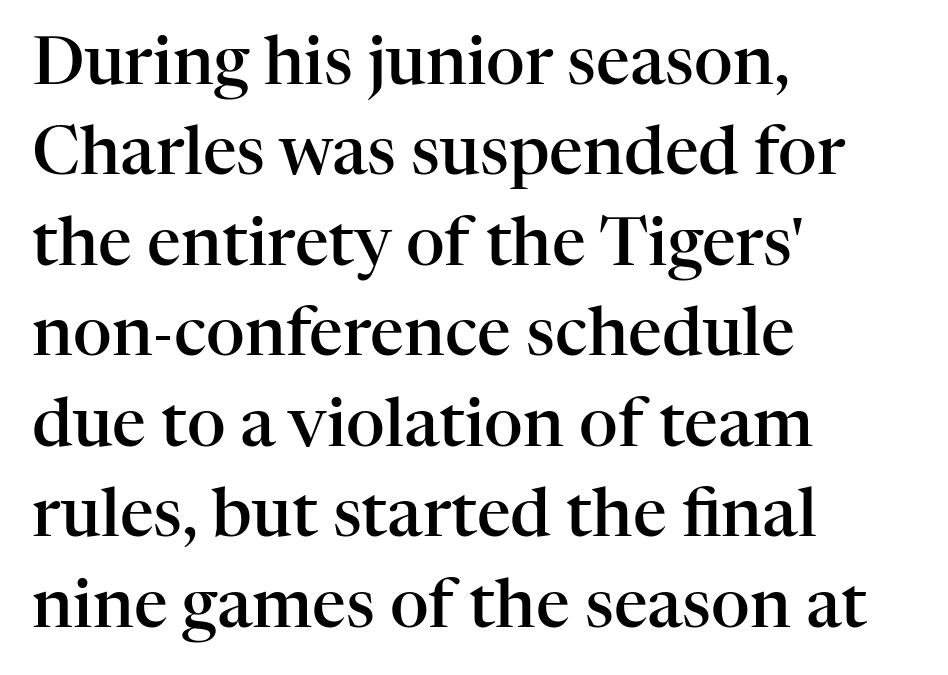
Q: Is the text bold? A: Semi-bold.
Q: Is the text italic (slanted)? A: No, it is upright.
Q: Is the typeface a serif or a sans-serif typeface? A: Serif.
Q: Is the text underlined? A: No.
Q: How is the paragraph aligned? A: Left-aligned.
Q: Is the spacing between letters normal or unusually wide? A: Normal.
Q: Is the spacing between lines tight, normal or loose? A: Normal.
Q: Width (condensed, normal, or wide)? A: Normal.
Q: Stroke contrast? A: High.
Q: x-height? A: Medium.
Q: Monospaced? A: No.
